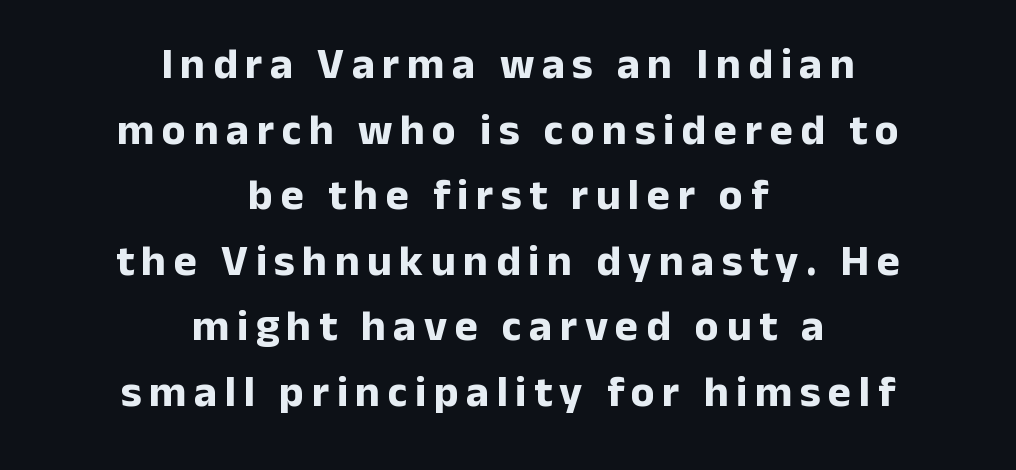
{"serif": "no", "italic": "no", "bold": "yes", "weight": "bold", "width": "normal", "stroke_contrast": "low", "x_height": "medium", "monospaced": "no", "underline": "no", "align": "center", "line_spacing": "normal", "line_spacing_ratio": 1.49, "glyph_px": 44}
